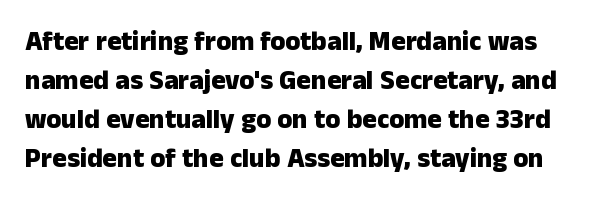
The image shows 27 px bold type, upright; set normal line spacing (1.45x), normal letter spacing, not underlined.
